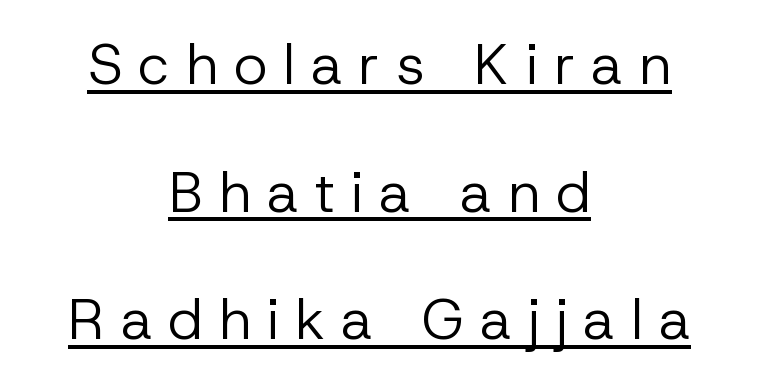
{"serif": "no", "italic": "no", "bold": "no", "weight": "regular", "width": "normal", "stroke_contrast": "low", "x_height": "medium", "monospaced": "no", "underline": "yes", "align": "center", "line_spacing": "loose", "line_spacing_ratio": 2.24, "letter_spacing": "wide", "letter_spacing_em": 0.28, "glyph_px": 57}
